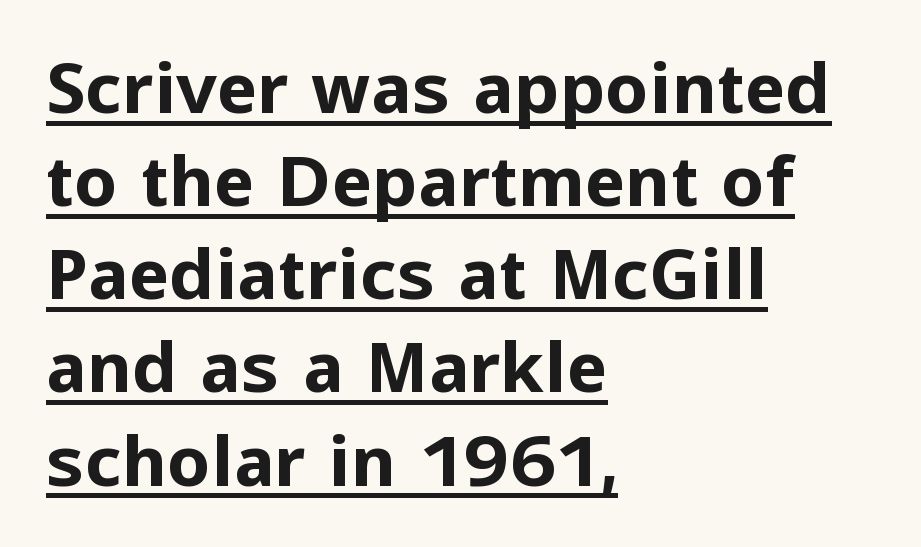
Q: Is the text bold? A: Yes.
Q: Is the text italic (slanted)? A: No, it is upright.
Q: Is the typeface a serif or a sans-serif typeface? A: Sans-serif.
Q: Is the text underlined? A: Yes.
Q: How is the paragraph aligned? A: Left-aligned.
Q: Is the spacing between letters normal or unusually wide? A: Normal.
Q: Is the spacing between lines tight, normal or loose? A: Normal.
Q: Width (condensed, normal, or wide)? A: Normal.
Q: Stroke contrast? A: Low.
Q: x-height? A: Medium.
Q: Monospaced? A: No.
